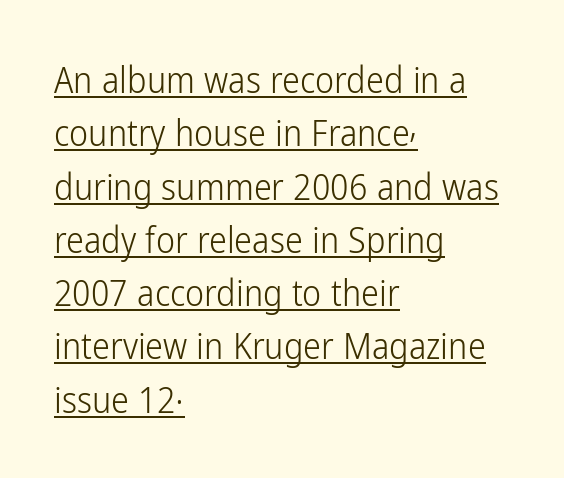
Q: Is the text bold? A: No.
Q: Is the text italic (slanted)? A: No, it is upright.
Q: Is the typeface a serif or a sans-serif typeface? A: Sans-serif.
Q: Is the text underlined? A: Yes.
Q: How is the paragraph aligned? A: Left-aligned.
Q: Is the spacing between letters normal or unusually wide? A: Normal.
Q: Is the spacing between lines tight, normal or loose? A: Normal.
Q: Width (condensed, normal, or wide)? A: Condensed.
Q: Stroke contrast? A: Low.
Q: x-height? A: Medium.
Q: Monospaced? A: No.
